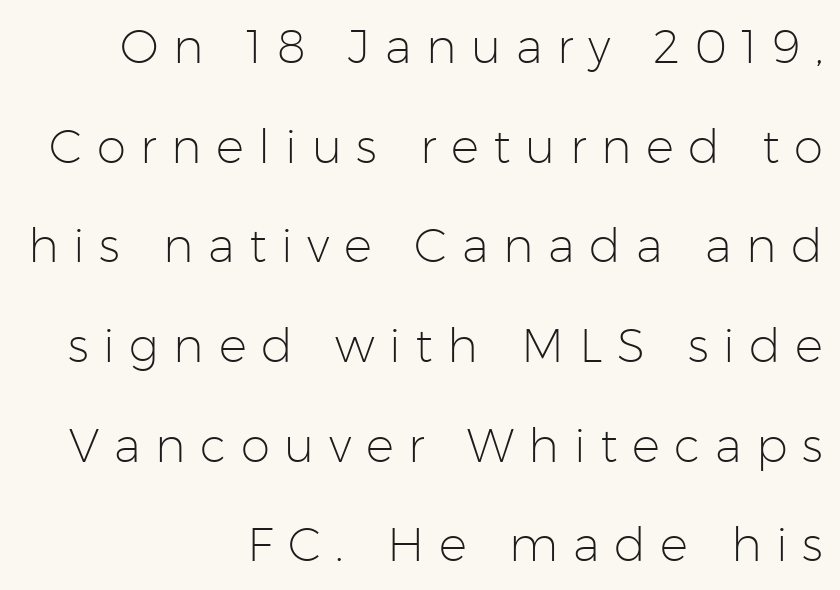
Q: Is the text bold? A: No.
Q: Is the text italic (slanted)? A: No, it is upright.
Q: Is the typeface a serif or a sans-serif typeface? A: Sans-serif.
Q: Is the text underlined? A: No.
Q: How is the paragraph aligned? A: Right-aligned.
Q: Is the spacing between letters normal or unusually wide? A: Unusually wide.
Q: Is the spacing between lines tight, normal or loose? A: Loose.
Q: Width (condensed, normal, or wide)? A: Normal.
Q: Stroke contrast? A: Low.
Q: x-height? A: Medium.
Q: Monospaced? A: No.
